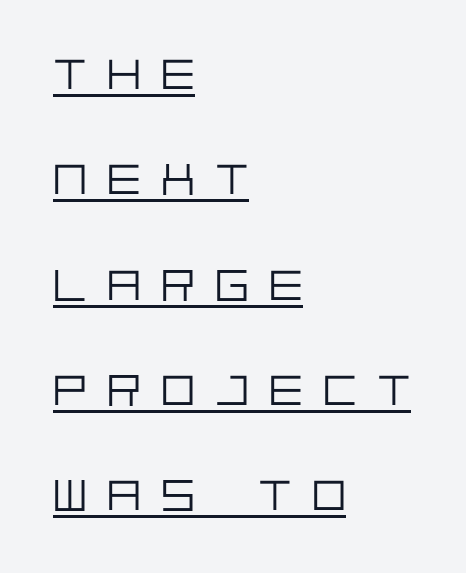
The typography opts for an upright posture over an oblique one. A baseline rule has been typeset under these characters. These lines have a slow, spaced-out rhythm from letter to letter. These lines stand farther apart than default settings would place them. Letters have the restrained weight of plain body copy at most. The font family rendered here belongs to the sans-serif group.
